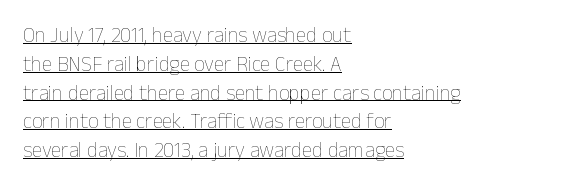
The image shows 21 px text type, upright; set left-aligned, normal line spacing (1.37x), normal letter spacing, underlined.
